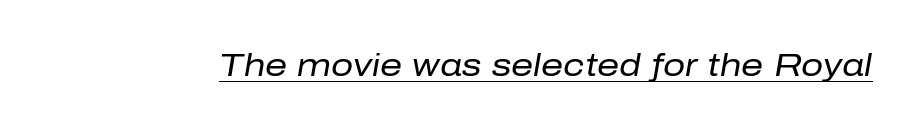
The rendering uses the underline text-decoration. Note the varied advance widths — an 'i' is clearly narrower than an 'm'. You can tell it's italic because the verticals aren't actually vertical. Weight class: somewhere from thin through regular. Tracking here is standard; glyphs follow each other at the usual distance.
